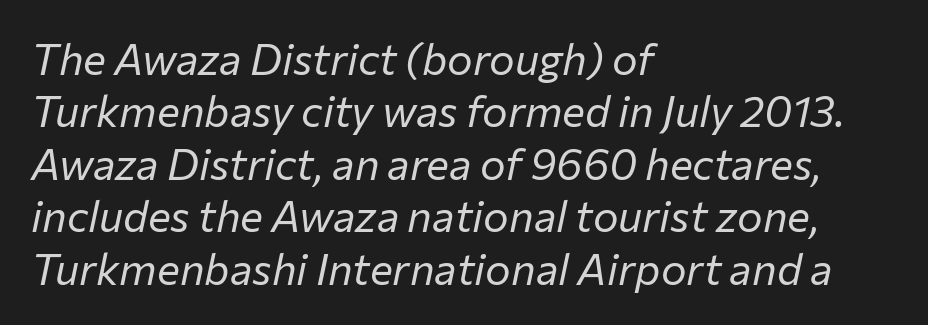
The image shows 43 px regular-weight type, italic (leaning right); set left-aligned, line spacing 1.22x, normal letter spacing, not underlined; low stroke contrast and a medium x-height.
